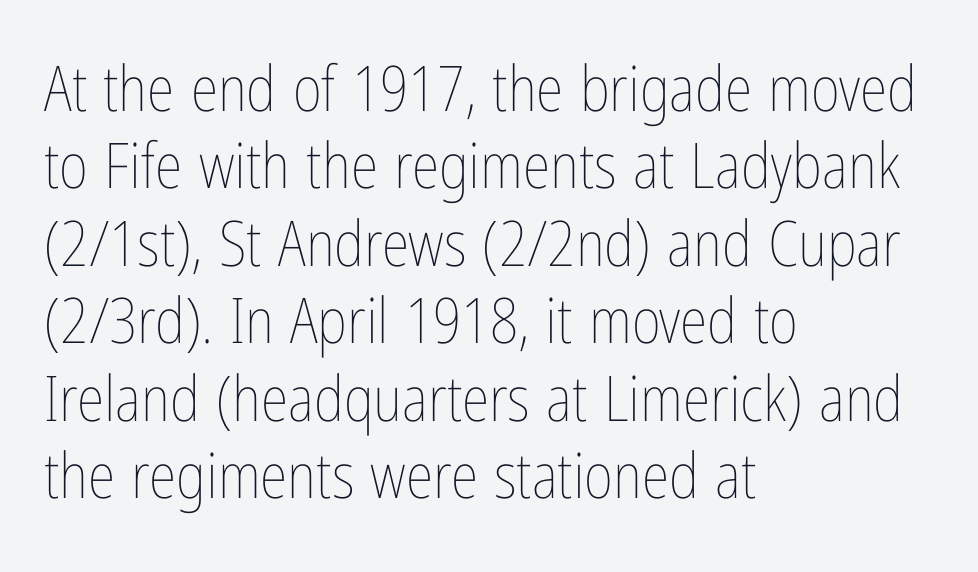
The image shows 63 px thin, condensed type, upright; set left-aligned, line spacing 1.23x, normal letter spacing, not underlined; low stroke contrast and a medium x-height.
